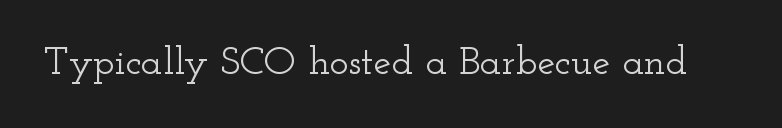
The image shows 40 px wide serif type, upright; set normal letter spacing, not underlined; low stroke contrast and a small x-height.
